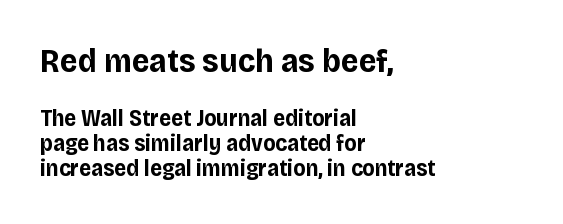
Q: Is the text bold? A: Yes.
Q: Is the text italic (slanted)? A: No, it is upright.
Q: Is the typeface a serif or a sans-serif typeface? A: Sans-serif.
Q: Is the text underlined? A: No.
Q: How is the paragraph aligned? A: Left-aligned.
Q: Is the spacing between letters normal or unusually wide? A: Normal.
Q: Is the spacing between lines tight, normal or loose? A: Tight.
Q: Which block of text is set in a larger size, the first (top) or the second (bottom)? A: The first (top) one.
Q: Width (condensed, normal, or wide)? A: Normal.
Q: Stroke contrast? A: Low.
Q: x-height? A: Large.
Q: Monospaced? A: No.
